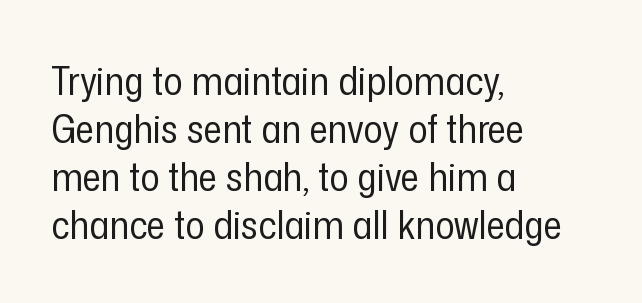
{"serif": "no", "italic": "no", "bold": "no", "weight": "regular", "width": "condensed", "stroke_contrast": "low", "x_height": "medium", "monospaced": "no", "underline": "no", "align": "left", "line_spacing_ratio": 1.2, "letter_spacing": "normal", "letter_spacing_em": 0.0, "glyph_px": 40}
